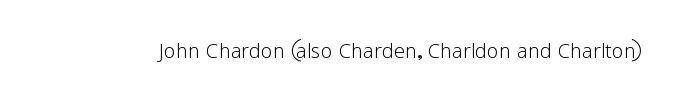
Q: Is the text bold? A: No.
Q: Is the text italic (slanted)? A: No, it is upright.
Q: Is the text underlined? A: No.
Q: Is the spacing between letters normal or unusually wide? A: Normal.
